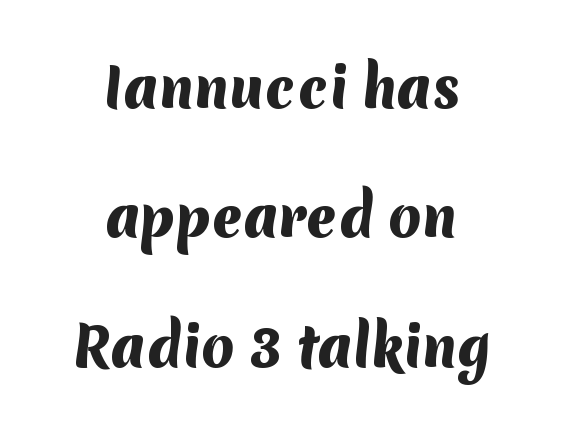
Q: Is the text bold? A: Yes.
Q: Is the typeface a serif or a sans-serif typeface? A: Sans-serif.
Q: Is the text underlined? A: No.
Q: How is the paragraph aligned? A: Centered.
Q: Is the spacing between letters normal or unusually wide? A: Normal.
Q: Is the spacing between lines tight, normal or loose? A: Loose.
Q: Width (condensed, normal, or wide)? A: Normal.
Q: Stroke contrast? A: Medium.
Q: x-height? A: Medium.
Q: Monospaced? A: No.
